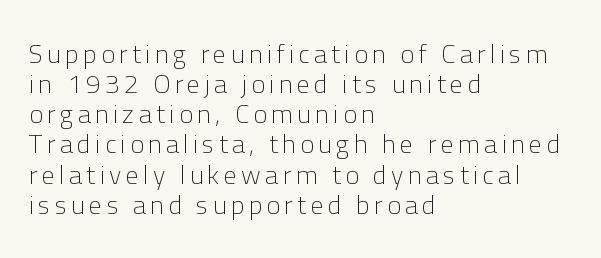
Q: Is the text bold? A: No.
Q: Is the text italic (slanted)? A: No, it is upright.
Q: Is the text underlined? A: No.
Q: How is the paragraph aligned? A: Left-aligned.
